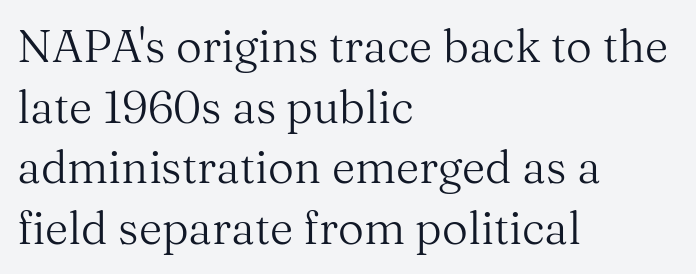
The image shows 45 px regular-weight serif type, upright; set left-aligned, normal line spacing (1.35x), normal letter spacing, not underlined; medium stroke contrast and a medium x-height.
